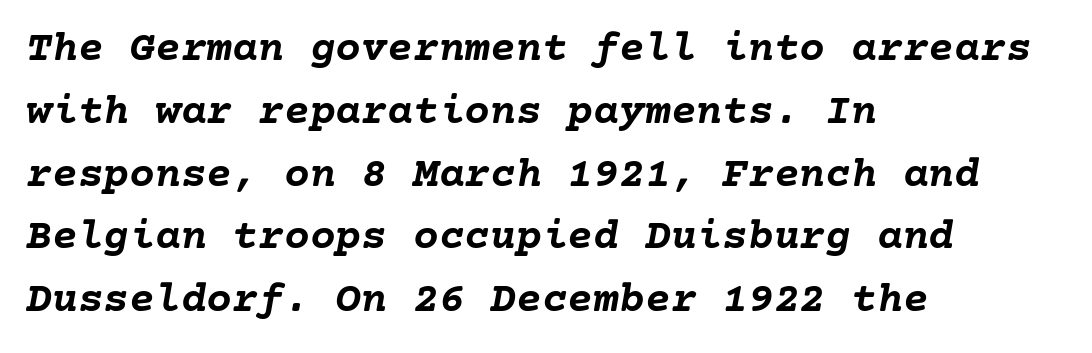
{"italic": "yes", "lean": "right", "slant_degrees": 10, "bold": "yes", "weight": "semibold", "width": "normal", "stroke_contrast": "low", "x_height": "medium", "underline": "no", "align": "left", "line_spacing": "normal", "line_spacing_ratio": 1.46, "letter_spacing": "normal", "letter_spacing_em": 0.0, "glyph_px": 43}
